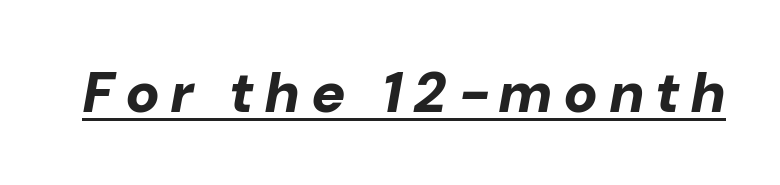
Q: Is the text bold? A: Yes.
Q: Is the text italic (slanted)? A: Yes, it leans right by about 10 degrees.
Q: Is the text underlined? A: Yes.
Q: Is the spacing between letters normal or unusually wide? A: Unusually wide.
Q: Width (condensed, normal, or wide)? A: Normal.
Q: Stroke contrast? A: Low.
Q: x-height? A: Medium.
Q: Monospaced? A: No.
